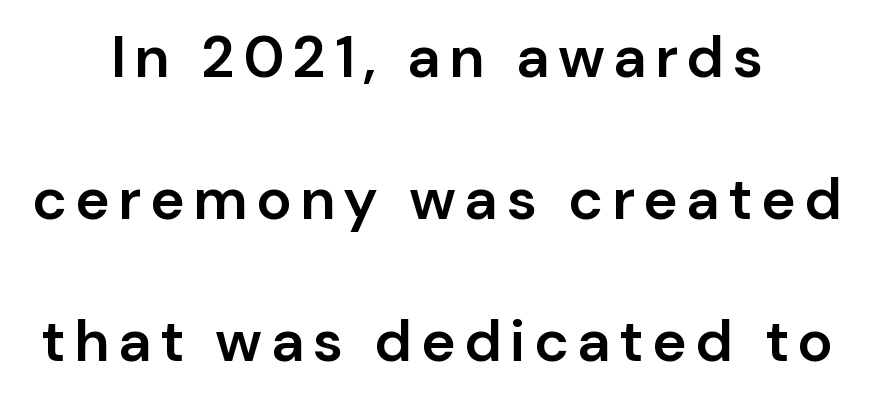
{"serif": "no", "italic": "no", "bold": "semi", "weight": "semibold", "width": "normal", "stroke_contrast": "low", "x_height": "medium", "monospaced": "no", "underline": "no", "align": "center", "line_spacing": "loose", "line_spacing_ratio": 2.41, "glyph_px": 59}
